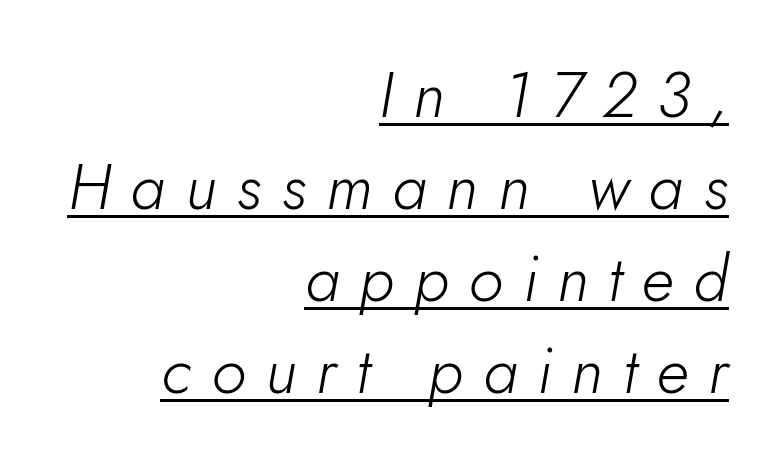
{"italic": "yes", "lean": "right", "slant_degrees": 5, "bold": "no", "weight": "light", "width": "normal", "stroke_contrast": "low", "x_height": "small", "monospaced": "no", "underline": "yes", "align": "right", "line_spacing": "normal", "line_spacing_ratio": 1.44, "letter_spacing": "wide", "letter_spacing_em": 0.31, "glyph_px": 64}
